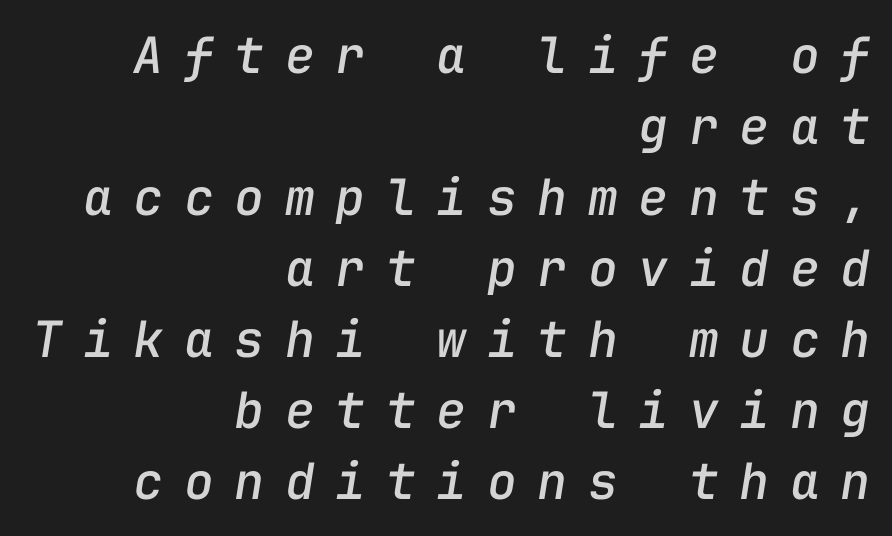
Q: Is the text italic (slanted)? A: Yes, it leans right by about 9 degrees.
Q: Is the text underlined? A: No.
Q: How is the paragraph aligned? A: Right-aligned.
Q: Is the spacing between letters normal or unusually wide? A: Unusually wide.
Q: Is the spacing between lines tight, normal or loose? A: Normal.
Q: Width (condensed, normal, or wide)? A: Normal.
Q: Stroke contrast? A: Low.
Q: x-height? A: Medium.
Q: Monospaced? A: Yes.
